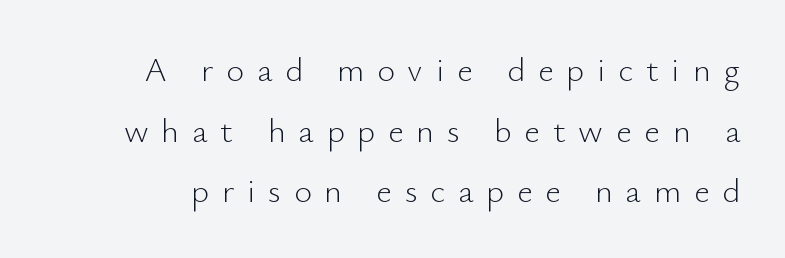
The image shows 34 px light sans-serif type, upright; set line spacing 1.78x, unusually wide letter spacing (+0.38 em), not underlined; low stroke contrast and a small x-height.
